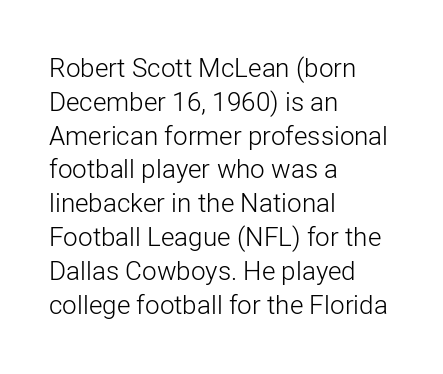
{"italic": "no", "bold": "no", "underline": "no", "align": "left", "line_spacing": "normal", "line_spacing_ratio": 1.3, "letter_spacing": "normal", "letter_spacing_em": 0.0, "glyph_px": 26}
